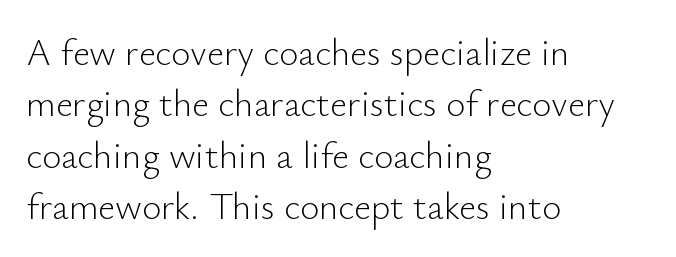
Q: Is the text bold? A: No.
Q: Is the text italic (slanted)? A: No, it is upright.
Q: Is the typeface a serif or a sans-serif typeface? A: Sans-serif.
Q: Is the text underlined? A: No.
Q: How is the paragraph aligned? A: Left-aligned.
Q: Is the spacing between letters normal or unusually wide? A: Normal.
Q: Is the spacing between lines tight, normal or loose? A: Normal.
Q: Width (condensed, normal, or wide)? A: Normal.
Q: Stroke contrast? A: Low.
Q: x-height? A: Small.
Q: Monospaced? A: No.
